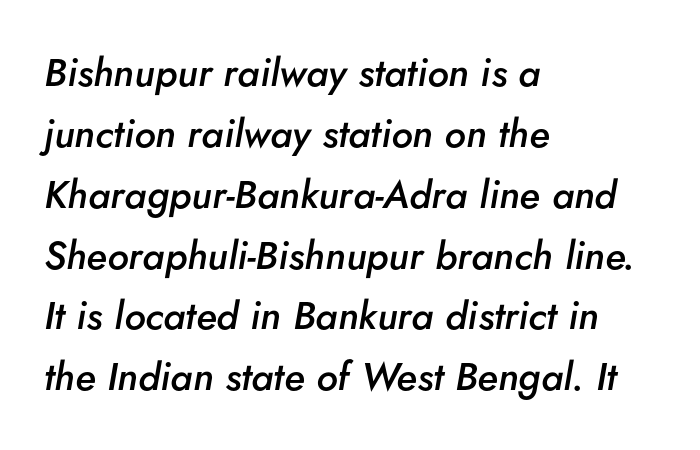
Q: Is the text bold? A: Semi-bold.
Q: Is the text italic (slanted)? A: Yes, it leans right by about 5 degrees.
Q: Is the text underlined? A: No.
Q: How is the paragraph aligned? A: Left-aligned.
Q: Is the spacing between letters normal or unusually wide? A: Normal.
Q: Is the spacing between lines tight, normal or loose? A: Normal.
Q: Width (condensed, normal, or wide)? A: Normal.
Q: Stroke contrast? A: Low.
Q: x-height? A: Small.
Q: Monospaced? A: No.
